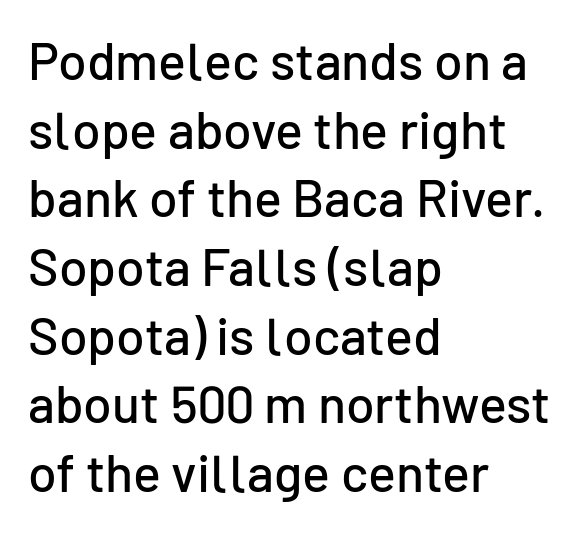
Honestly, there is no underline to notice here at all. Note: no serifs on the glyphs. Notice how the stems are strictly vertical — no italics here. Does the copy run flush right? No — it runs flush left.
